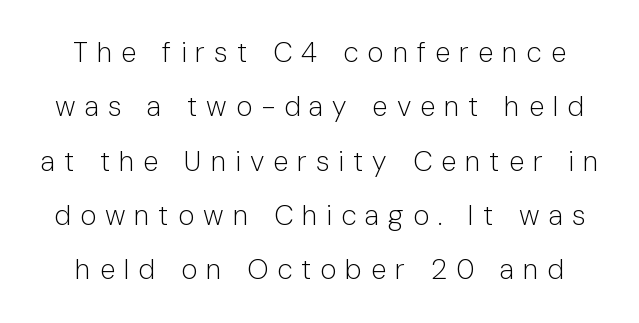
{"serif": "no", "italic": "no", "bold": "no", "weight": "light", "width": "normal", "stroke_contrast": "low", "x_height": "medium", "monospaced": "no", "underline": "no", "line_spacing": "loose", "line_spacing_ratio": 1.94, "letter_spacing": "wide", "letter_spacing_em": 0.32, "glyph_px": 28}
